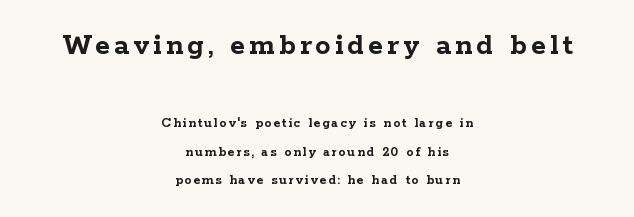
The image shows 31 px semibold, wide serif type, upright; set centered, loose line spacing (2.02x), not underlined; the first (top) block is 2.21x larger; low stroke contrast and a medium x-height.
